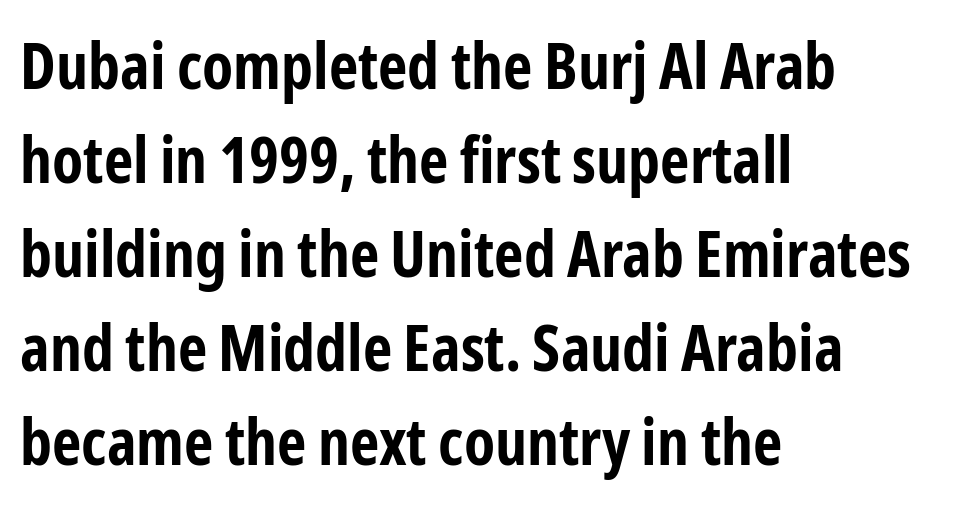
Reading down the column, the eye jumps a familiar distance to each next line. Does the type have serifs? No, each stem ends abruptly. The typography opts for an upright posture over an oblique one. Does the copy run flush right? No — it runs flush left. The foot of each line stays bare and open. Here the glyphs are tracked normally, forming tight word shapes.
